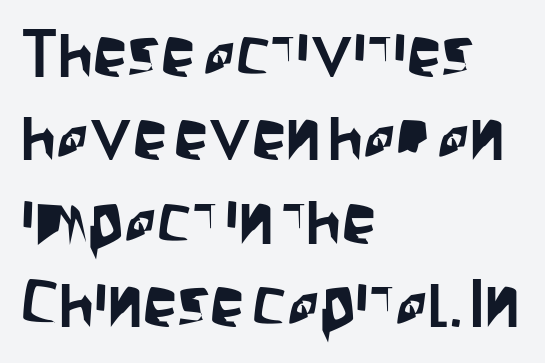
The image shows 69 px condensed sans-serif type, upright; set left-aligned, line spacing 1.21x, normal letter spacing, not underlined; low stroke contrast and a large x-height.
